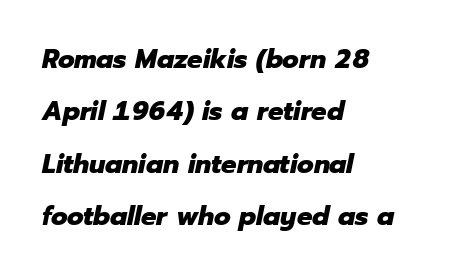
{"italic": "yes", "lean": "right", "slant_degrees": 12, "bold": "yes", "underline": "no", "align": "left", "line_spacing": "loose", "line_spacing_ratio": 1.94, "letter_spacing": "normal", "letter_spacing_em": 0.0, "glyph_px": 27}
